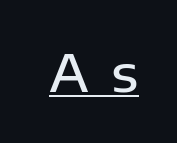
Q: Is the text bold? A: Semi-bold.
Q: Is the text italic (slanted)? A: No, it is upright.
Q: Is the typeface a serif or a sans-serif typeface? A: Sans-serif.
Q: Is the text underlined? A: Yes.
Q: Is the spacing between letters normal or unusually wide? A: Unusually wide.
Q: Width (condensed, normal, or wide)? A: Normal.
Q: Stroke contrast? A: Low.
Q: x-height? A: Medium.
Q: Monospaced? A: No.
